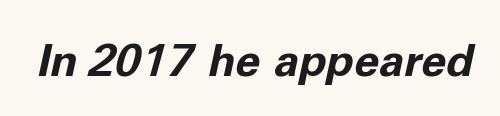
{"italic": "yes", "lean": "right", "slant_degrees": 11, "bold": "yes", "weight": "bold", "width": "normal", "stroke_contrast": "low", "x_height": "medium", "monospaced": "no", "underline": "no", "letter_spacing": "normal", "letter_spacing_em": 0.0, "glyph_px": 45}
